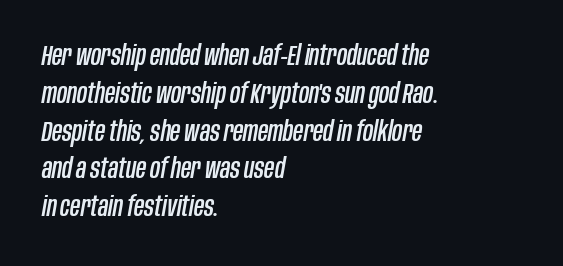
The image shows 28 px condensed type, italic (leaning right); set left-aligned, normal line spacing (1.35x), normal letter spacing, not underlined; low stroke contrast and a large x-height.
